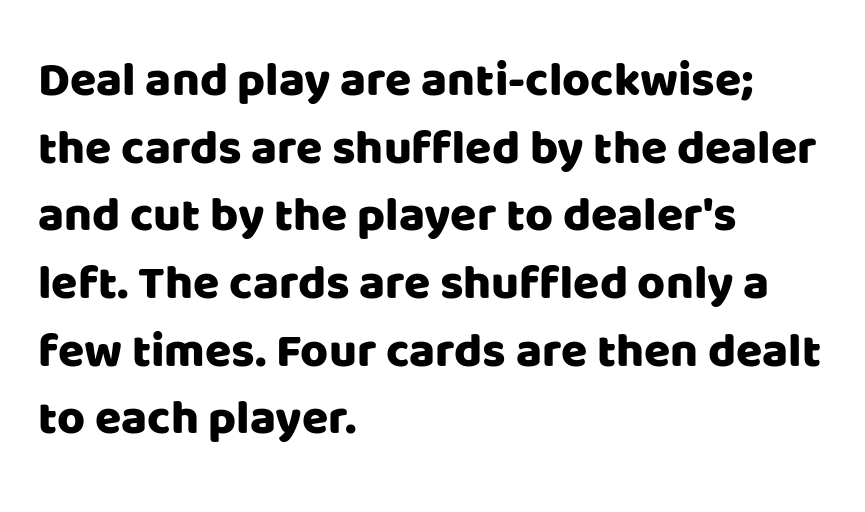
The image shows 48 px sans-serif type, upright; set left-aligned, normal line spacing (1.41x), normal letter spacing, not underlined; low stroke contrast and a large x-height.
